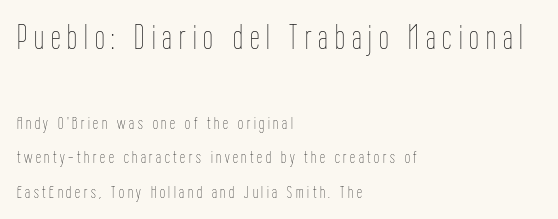
The image shows 35 px thin, condensed type, upright; set left-aligned, loose line spacing (1.91x), unusually wide letter spacing (+0.2 em), not underlined; the first (top) block is 1.94x larger; low stroke contrast and a medium x-height.
